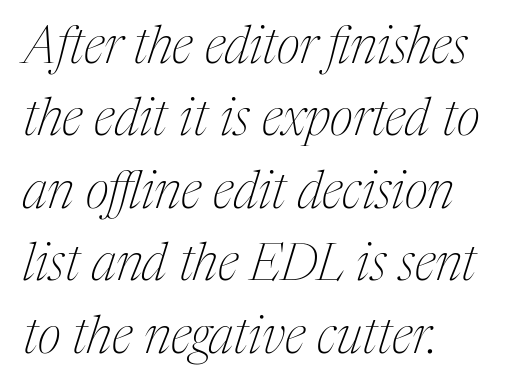
Q: Is the text bold? A: No.
Q: Is the text italic (slanted)? A: Yes, it leans right by about 17 degrees.
Q: Is the typeface a serif or a sans-serif typeface? A: Serif.
Q: Is the text underlined? A: No.
Q: How is the paragraph aligned? A: Left-aligned.
Q: Is the spacing between letters normal or unusually wide? A: Normal.
Q: Is the spacing between lines tight, normal or loose? A: Normal.
Q: Width (condensed, normal, or wide)? A: Condensed.
Q: Stroke contrast? A: Medium.
Q: x-height? A: Medium.
Q: Monospaced? A: No.
